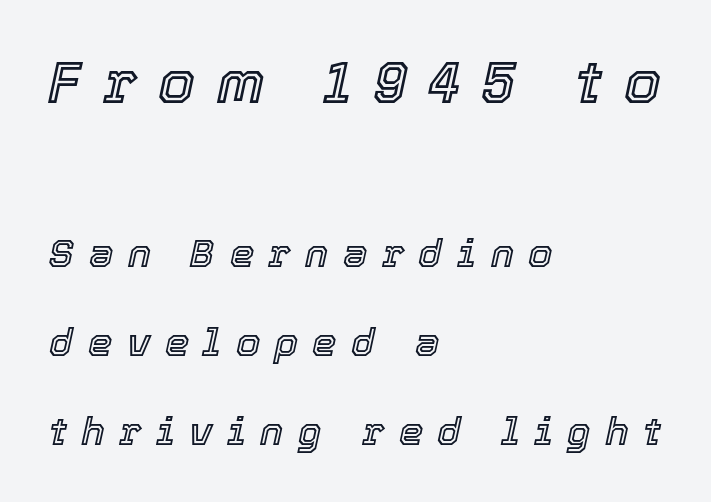
Q: Is the text italic (slanted)? A: Yes, it leans right by about 12 degrees.
Q: Is the text underlined? A: No.
Q: How is the paragraph aligned? A: Left-aligned.
Q: Is the spacing between letters normal or unusually wide? A: Unusually wide.
Q: Is the spacing between lines tight, normal or loose? A: Loose.
Q: Which block of text is set in a larger size, the first (top) or the second (bottom)? A: The first (top) one.
Q: Width (condensed, normal, or wide)? A: Normal.
Q: x-height? A: Medium.
Q: Monospaced? A: No.
